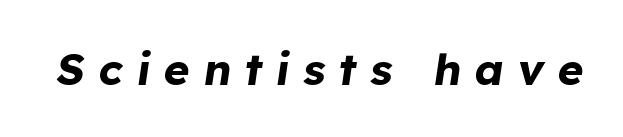
Q: Is the text bold? A: Yes.
Q: Is the text italic (slanted)? A: Yes, it leans right by about 8 degrees.
Q: Is the text underlined? A: No.
Q: Is the spacing between letters normal or unusually wide? A: Unusually wide.
Q: Width (condensed, normal, or wide)? A: Normal.
Q: Stroke contrast? A: Low.
Q: x-height? A: Medium.
Q: Monospaced? A: No.
